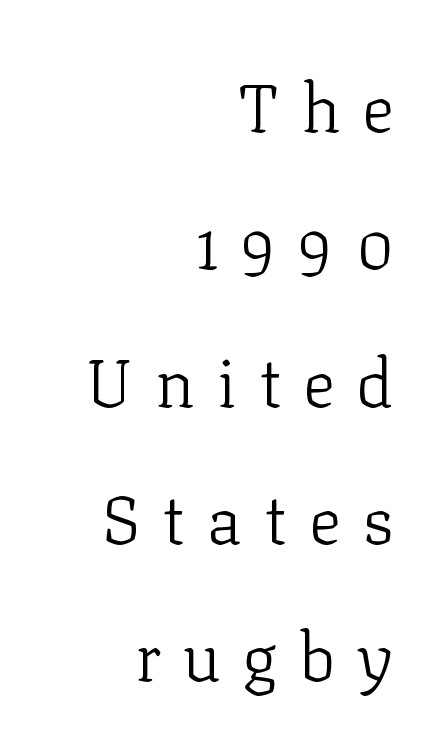
The vertical gap from one line to the next is large. The text was rendered using a seriffed face with decorative stroke endings. Casual observation: everything's shoved over to the right. The type sits square on the baseline with zero lean. Think of a printed novel: that variable character pitch is what you see here. Descenders hang freely into open space.
